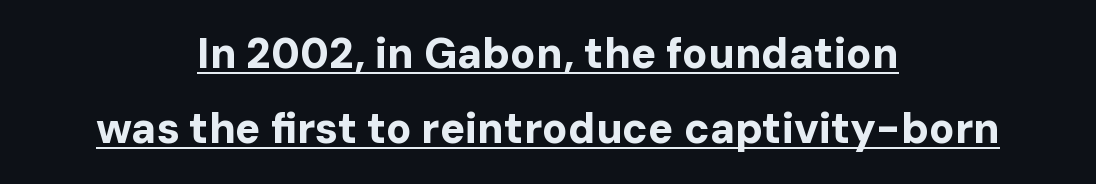
Every stem runs plumb, perpendicular to the baseline. Heft: maximum for text — a bold. The rag falls on both sides of this text block equally. Looks like regular typesetting: each glyph gets only the width it needs. Like a heading marked for emphasis, these lines bear an underscore. The horizontal fit of the characters is conventional and even.
